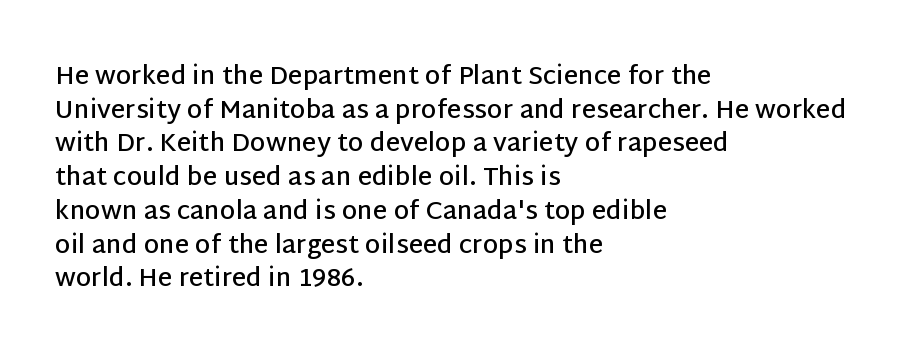
{"italic": "no", "bold": "semi", "underline": "no", "align": "left", "line_spacing": "normal", "line_spacing_ratio": 1.35, "letter_spacing": "normal", "letter_spacing_em": 0.0, "glyph_px": 25}
